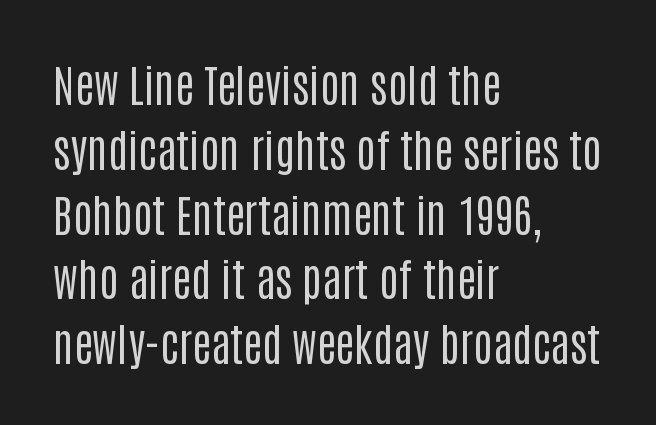
Compared with a typical body face, this is equally light or lighter still. Does the type have serifs? No, each stem ends abruptly. A typesetter would mark this as roman, not italic. These lines are rendered in a variable-pitch font.
